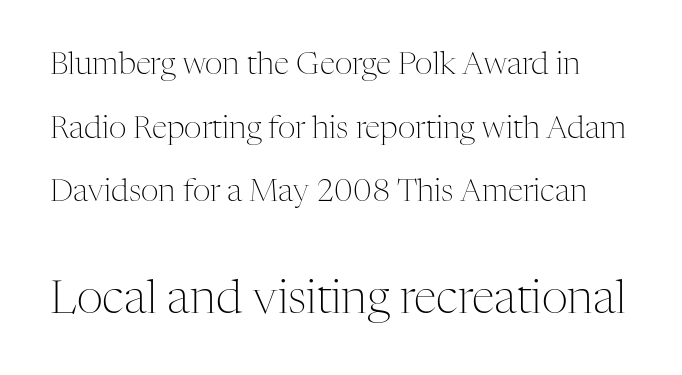
This rendering features lettering with no underline. Compared with typical body copy, the letter spacing here is the same. The characters display serif detailing at their extremities. Line spacing here is loose. The letters stand upright; this is a roman face.
